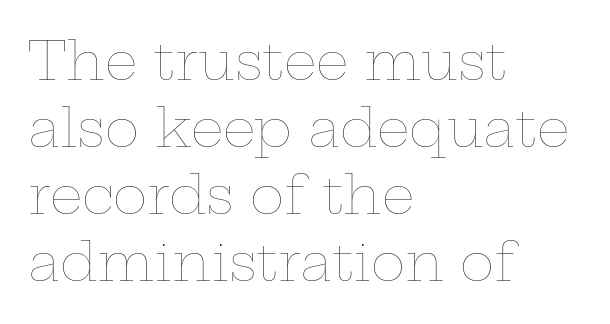
Q: Is the text bold? A: No.
Q: Is the text italic (slanted)? A: No, it is upright.
Q: Is the text underlined? A: No.
Q: How is the paragraph aligned? A: Left-aligned.
Q: Is the spacing between letters normal or unusually wide? A: Normal.
Q: Is the spacing between lines tight, normal or loose? A: Normal.
Q: Width (condensed, normal, or wide)? A: Wide.
Q: Stroke contrast? A: Low.
Q: x-height? A: Medium.
Q: Monospaced? A: No.
